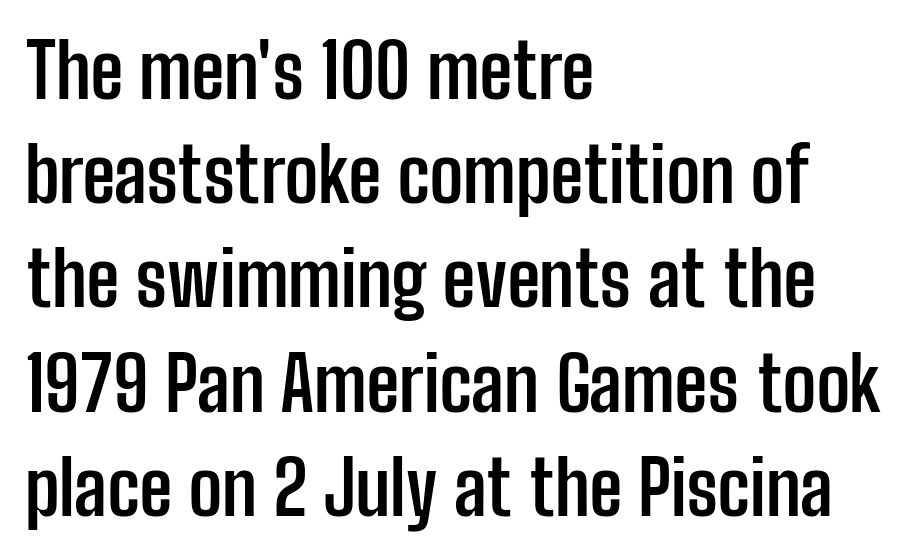
{"serif": "no", "italic": "no", "bold": "yes", "weight": "semibold", "width": "condensed", "stroke_contrast": "low", "x_height": "medium", "monospaced": "no", "underline": "no", "align": "left", "line_spacing": "normal", "line_spacing_ratio": 1.39, "letter_spacing": "normal", "letter_spacing_em": 0.0, "glyph_px": 75}
